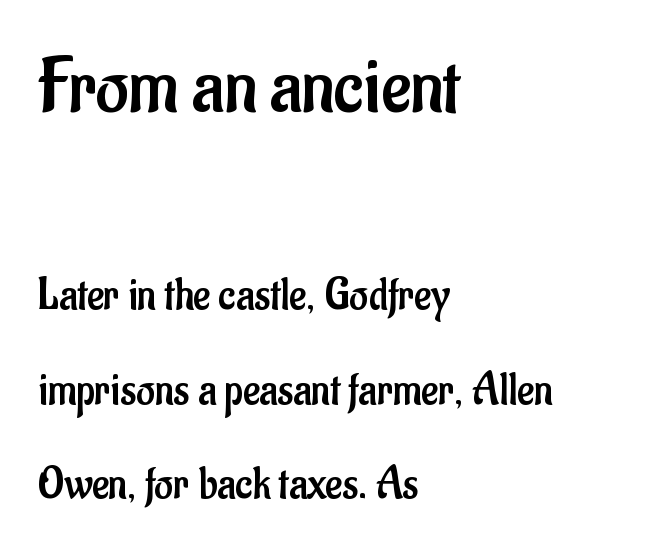
{"serif": "no", "italic": "no", "bold": "no", "weight": "regular", "width": "condensed", "stroke_contrast": "low", "x_height": "small", "monospaced": "no", "underline": "no", "align": "left", "line_spacing": "loose", "line_spacing_ratio": 2.06, "letter_spacing": "normal", "letter_spacing_em": 0.0, "larger_block": "first", "size_ratio": 1.74, "glyph_px": 80}
